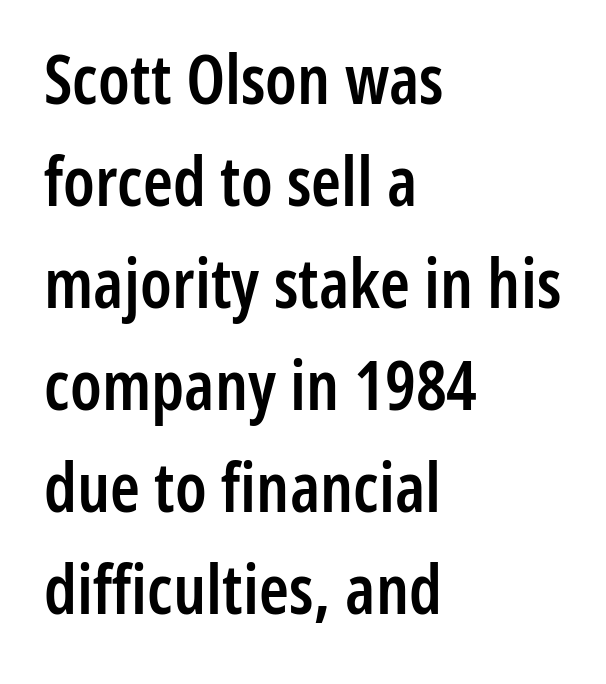
The font family rendered here belongs to the sans-serif group. The line texture is even and compact thanks to regular tracking. Quick note: not italic, upright. The area under the type is left untouched.
